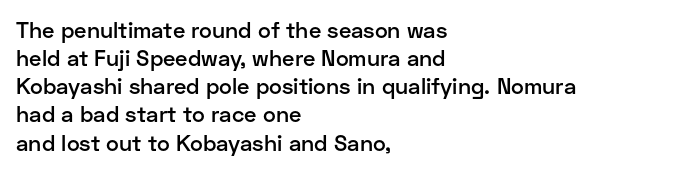
Quick note: underline off. Left-aligned paragraph, ragged on the right. Nope, not italic — everything's standing straight. The line texture is even and compact thanks to regular tracking. Successive baselines arrive at the customary interval. Firm but not heavy-handed strokes: this text is semibold.
